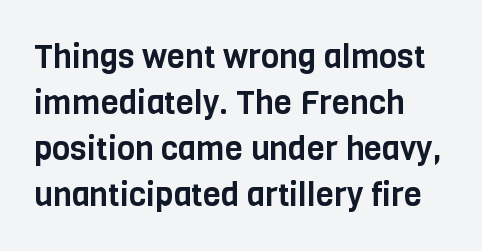
The image shows 33 px condensed sans-serif type, upright; set left-aligned, normal line spacing (1.39x), normal letter spacing, not underlined; low stroke contrast and a large x-height.
